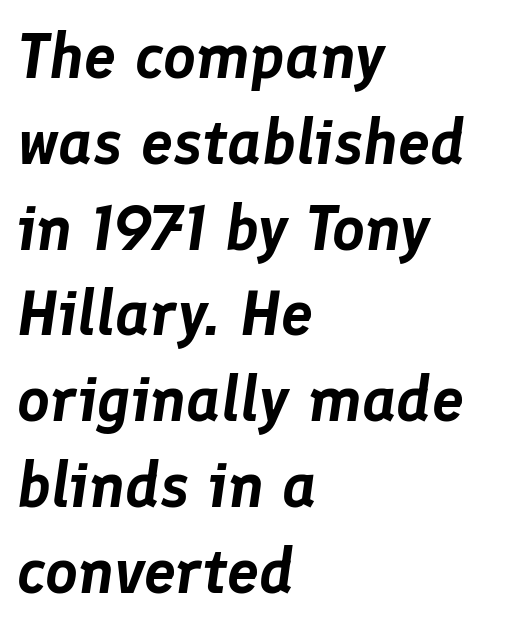
The letters sit at their default tracking, neither squeezed nor spread. Layout note: lines flush left. This sample has the flowing, uneven cadence of proportional lettering. When letters slant like this, we call the style italic. The words here are not underlined. What's the leading like? Ordinary, nothing unusual.
